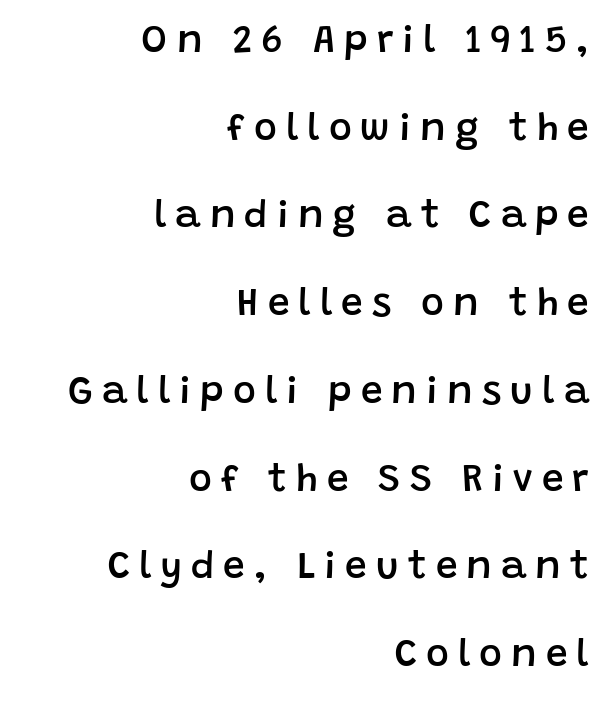
Type without underlining. The rag falls on the left side of this text block. One glance says open: line gaps are wider than usual. The text was rendered using a sans face with plain stroke endings.
